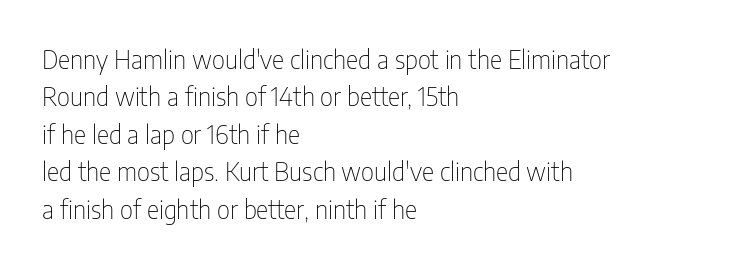
The image shows 26 px text type, upright; set left-aligned, normal line spacing (1.44x), normal letter spacing, not underlined.
